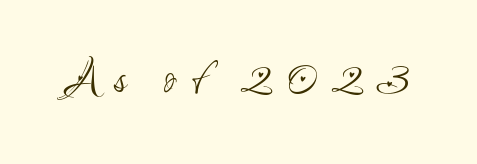
Q: Is the text bold? A: No.
Q: Is the typeface a serif or a sans-serif typeface? A: Sans-serif.
Q: Is the text underlined? A: No.
Q: Is the spacing between letters normal or unusually wide? A: Unusually wide.
Q: Width (condensed, normal, or wide)? A: Condensed.
Q: Stroke contrast? A: Medium.
Q: x-height? A: Small.
Q: Monospaced? A: No.
